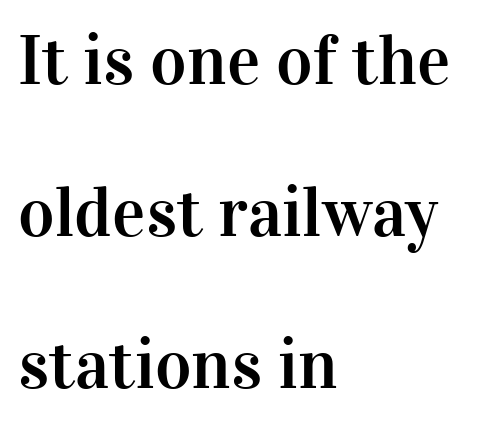
No word sits above an underline. The font family rendered here belongs to the serif group. How would I describe the line gaps? Wide and relaxed. Does the lettering tilt? It doesn't — this is upright.
